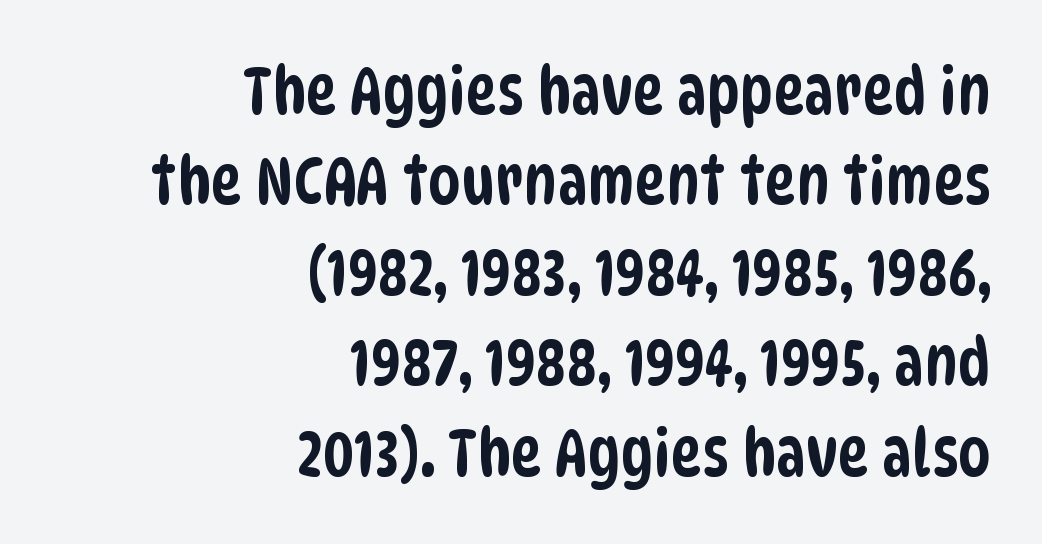
The paragraph has a hard right edge and a soft left edge. Do the characters align in a grid? No, the font is proportional. What stands out about the letter spacing? Nothing — it is the standard amount. Unmarked baselines from the first word to the last. The passage shown is typeset with a sans-serif family.
